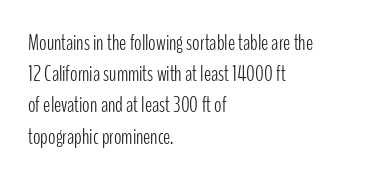
The image shows 22 px text type, upright; set left-aligned, normal line spacing (1.42x), normal letter spacing, not underlined.
